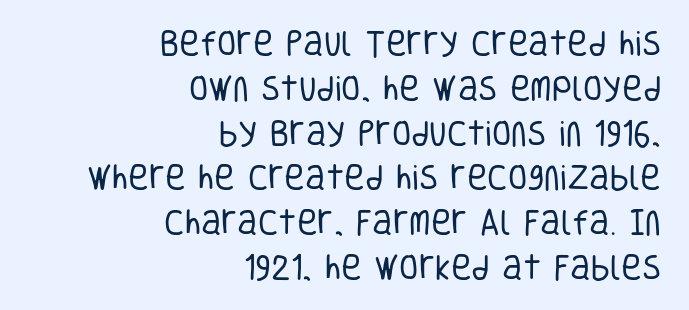
A flush-right, rag-left setting is used for this passage. The axis of the letterforms is exactly vertical. Nobody touched the tracking dial on this one. Are there feet on the stems? There aren't — it's a sans.
